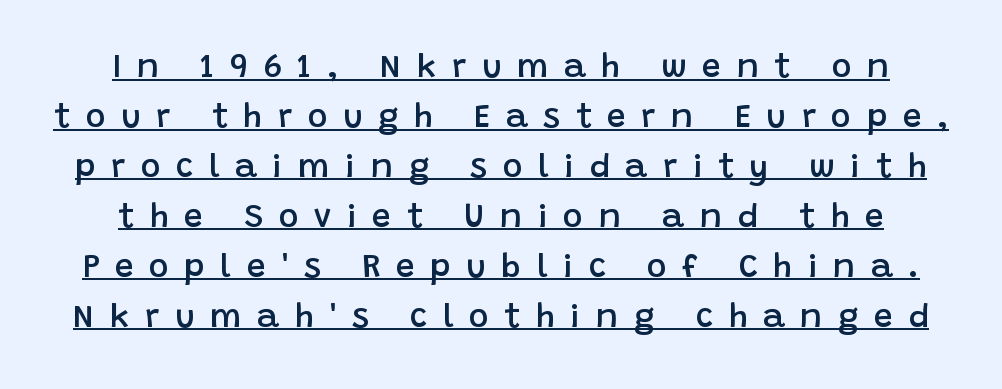
The image shows 34 px semibold sans-serif type, upright; set normal line spacing (1.47x), unusually wide letter spacing (+0.45 em), underlined; low stroke contrast and a large x-height.
